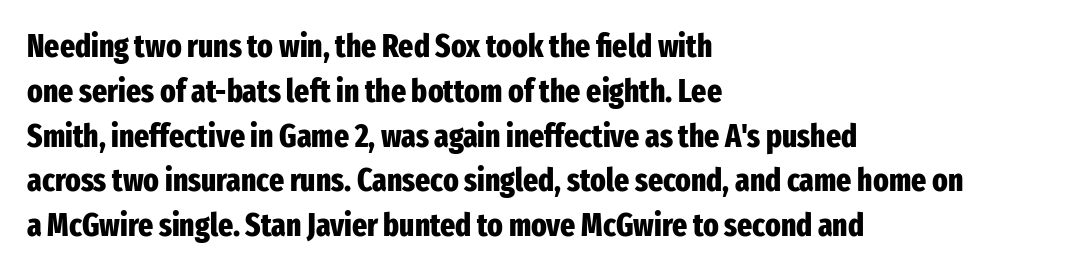
{"serif": "no", "italic": "no", "bold": "yes", "weight": "heavy", "width": "condensed", "stroke_contrast": "low", "x_height": "medium", "monospaced": "no", "underline": "no", "align": "left", "line_spacing": "normal", "line_spacing_ratio": 1.4, "letter_spacing": "normal", "letter_spacing_em": 0.0, "glyph_px": 32}
